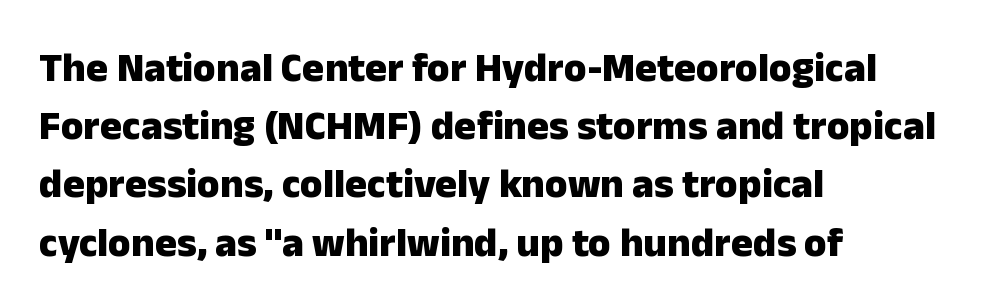
{"serif": "no", "italic": "no", "bold": "yes", "weight": "heavy", "width": "normal", "stroke_contrast": "low", "x_height": "medium", "monospaced": "no", "underline": "no", "align": "left", "line_spacing": "normal", "line_spacing_ratio": 1.42, "letter_spacing": "normal", "letter_spacing_em": 0.0, "glyph_px": 41}
